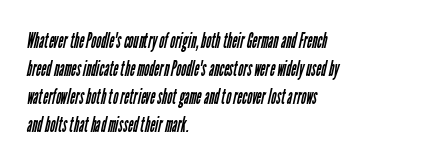
{"bold": "no", "underline": "no", "align": "left", "line_spacing": "normal", "line_spacing_ratio": 1.28, "letter_spacing": "normal", "letter_spacing_em": 0.0, "glyph_px": 22}
